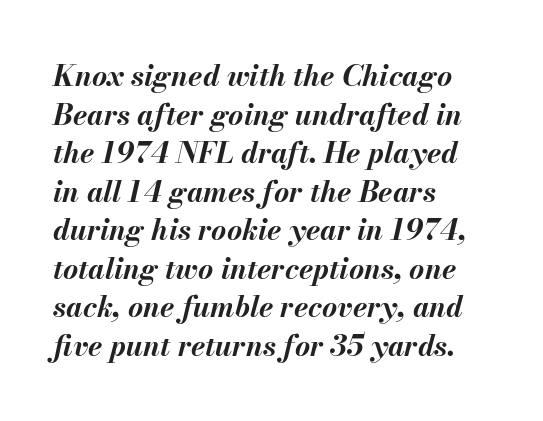
{"italic": "yes", "lean": "right", "slant_degrees": 13, "bold": "yes", "weight": "bold", "width": "normal", "stroke_contrast": "medium", "x_height": "small", "monospaced": "no", "underline": "no", "align": "left", "line_spacing": "normal", "line_spacing_ratio": 1.33, "letter_spacing": "normal", "letter_spacing_em": 0.0, "glyph_px": 29}
